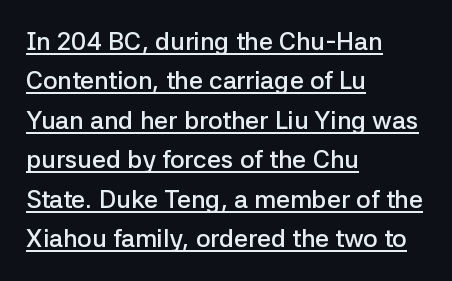
Q: Is the text bold? A: Semi-bold.
Q: Is the text italic (slanted)? A: No, it is upright.
Q: Is the text underlined? A: Yes.
Q: How is the paragraph aligned? A: Left-aligned.
Q: Is the spacing between letters normal or unusually wide? A: Normal.
Q: Is the spacing between lines tight, normal or loose? A: Normal.
